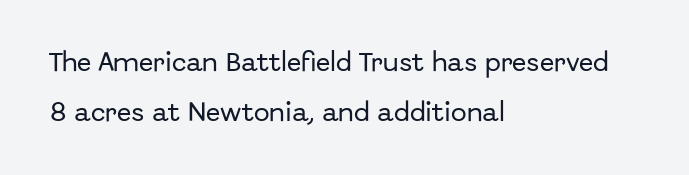
Q: Is the text italic (slanted)? A: No, it is upright.
Q: Is the text underlined? A: No.
Q: How is the paragraph aligned? A: Left-aligned.
Q: Is the spacing between letters normal or unusually wide? A: Normal.
Q: Is the spacing between lines tight, normal or loose? A: Loose.
